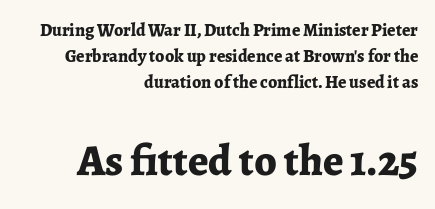
Q: Is the text bold? A: Yes.
Q: Is the text italic (slanted)? A: No, it is upright.
Q: Is the typeface a serif or a sans-serif typeface? A: Serif.
Q: Is the text underlined? A: No.
Q: How is the paragraph aligned? A: Right-aligned.
Q: Is the spacing between letters normal or unusually wide? A: Normal.
Q: Is the spacing between lines tight, normal or loose? A: Normal.
Q: Which block of text is set in a larger size, the first (top) or the second (bottom)? A: The second (bottom) one.
Q: Width (condensed, normal, or wide)? A: Normal.
Q: Stroke contrast? A: Low.
Q: x-height? A: Medium.
Q: Monospaced? A: No.
